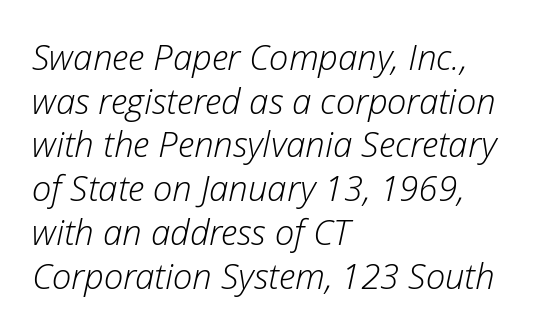
Underline: absent. Nothing heavy about these letters — not bold at all. Note the varied advance widths — an 'i' is clearly narrower than an 'm'. Looking at the ascenders, they clearly lean. The leading is moderate, giving the passage an even texture.
